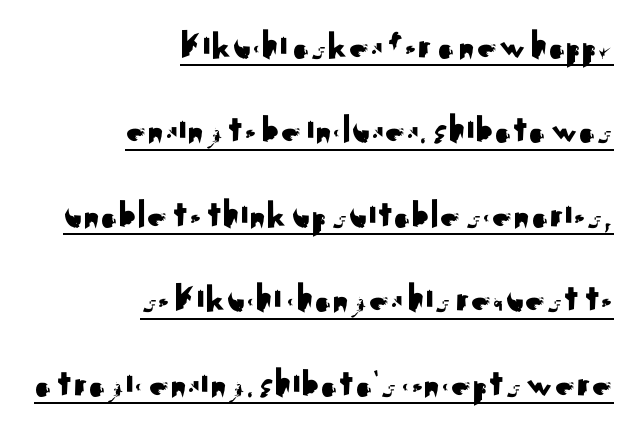
Each word holds together tightly as a unit, with standard inter-letter gaps. Horizontally, the lines are justified to the trailing edge only. Students, observe the line beneath the letters — that is underlining. Is there any slant? The stems are plumb.
